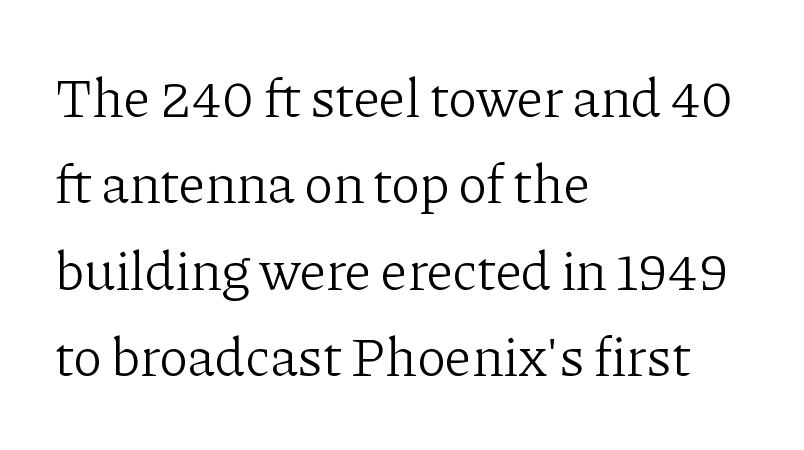
Looks like regular typesetting: each glyph gets only the width it needs. Type style note: has serifs. Type without underlining. Tracking here is standard; glyphs follow each other at the usual distance.
